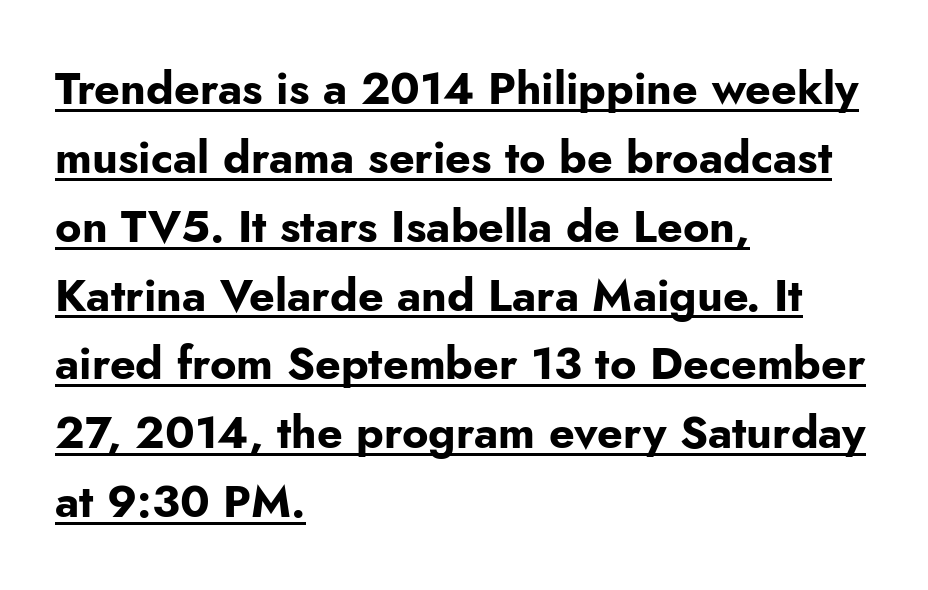
Q: Is the text bold? A: Yes.
Q: Is the text italic (slanted)? A: No, it is upright.
Q: Is the typeface a serif or a sans-serif typeface? A: Sans-serif.
Q: Is the text underlined? A: Yes.
Q: How is the paragraph aligned? A: Left-aligned.
Q: Is the spacing between letters normal or unusually wide? A: Normal.
Q: Is the spacing between lines tight, normal or loose? A: Normal.
Q: Width (condensed, normal, or wide)? A: Normal.
Q: Stroke contrast? A: Low.
Q: x-height? A: Small.
Q: Monospaced? A: No.
